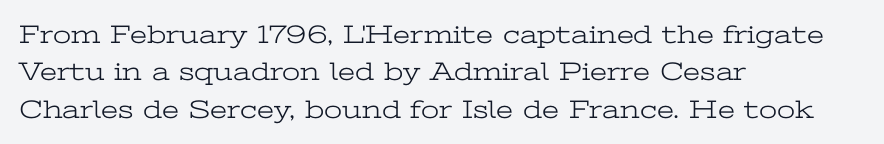
Q: Is the text bold? A: No.
Q: Is the text italic (slanted)? A: No, it is upright.
Q: Is the text underlined? A: No.
Q: How is the paragraph aligned? A: Left-aligned.
Q: Is the spacing between letters normal or unusually wide? A: Normal.
Q: Is the spacing between lines tight, normal or loose? A: Normal.
